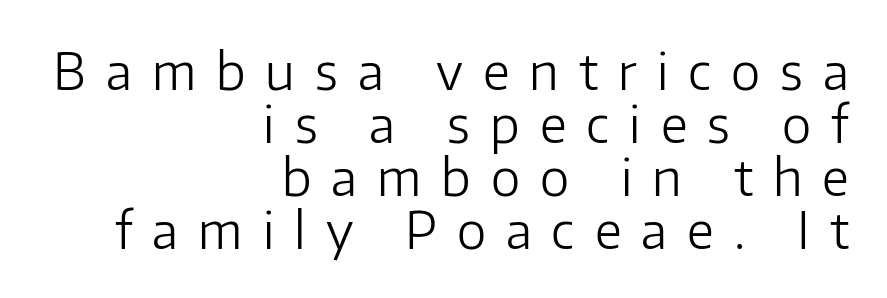
The image shows 50 px light sans-serif type, upright; set right-aligned, tight line spacing (1.06x), unusually wide letter spacing (+0.4 em), not underlined; low stroke contrast and a medium x-height.
